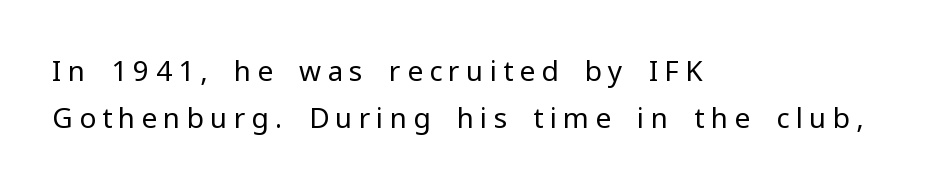
Baseline-to-baseline distance is the conventional proportion of letter height. Descenders are the only things crossing below the line. Note the varied advance widths — an 'i' is clearly narrower than an 'm'. Serifs: no, the terminals of the letterforms are clean.
